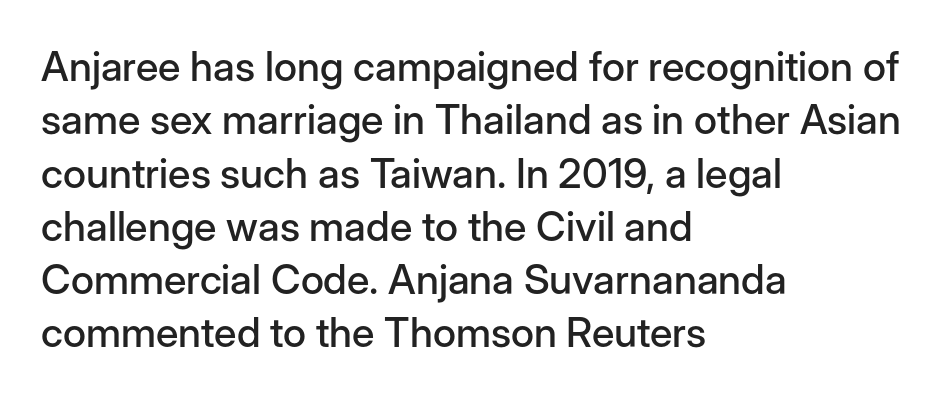
Q: Is the text italic (slanted)? A: No, it is upright.
Q: Is the typeface a serif or a sans-serif typeface? A: Sans-serif.
Q: Is the text underlined? A: No.
Q: How is the paragraph aligned? A: Left-aligned.
Q: Is the spacing between letters normal or unusually wide? A: Normal.
Q: Is the spacing between lines tight, normal or loose? A: Normal.
Q: Width (condensed, normal, or wide)? A: Normal.
Q: Stroke contrast? A: Low.
Q: x-height? A: Medium.
Q: Monospaced? A: No.
